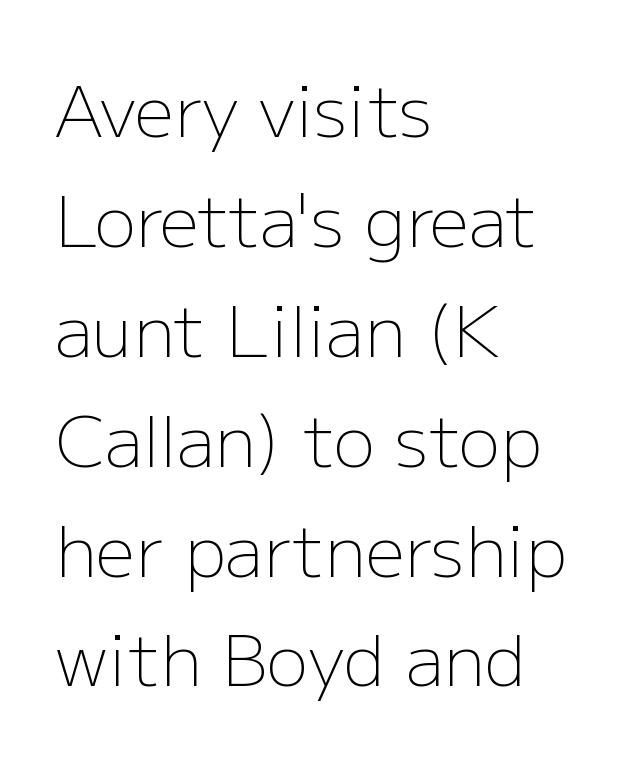
Q: Is the text bold? A: No.
Q: Is the text italic (slanted)? A: No, it is upright.
Q: Is the typeface a serif or a sans-serif typeface? A: Sans-serif.
Q: Is the text underlined? A: No.
Q: How is the paragraph aligned? A: Left-aligned.
Q: Is the spacing between letters normal or unusually wide? A: Normal.
Q: Is the spacing between lines tight, normal or loose? A: Normal.
Q: Width (condensed, normal, or wide)? A: Normal.
Q: Stroke contrast? A: Low.
Q: x-height? A: Medium.
Q: Monospaced? A: No.
